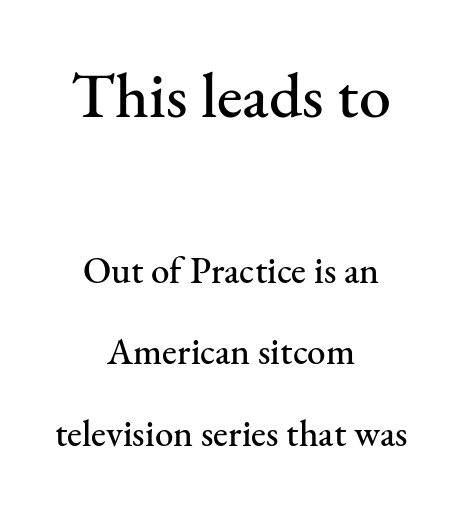
The passage shown is typed in a proportional face where columns would drift. The letters sit at their default tracking, neither squeezed nor spread. Quick note: not italic, upright. This rendering uses center alignment, leaving both contours irregular but symmetric. Quick note: underline off. Horizontal bands of white between lines are thick stripes.
